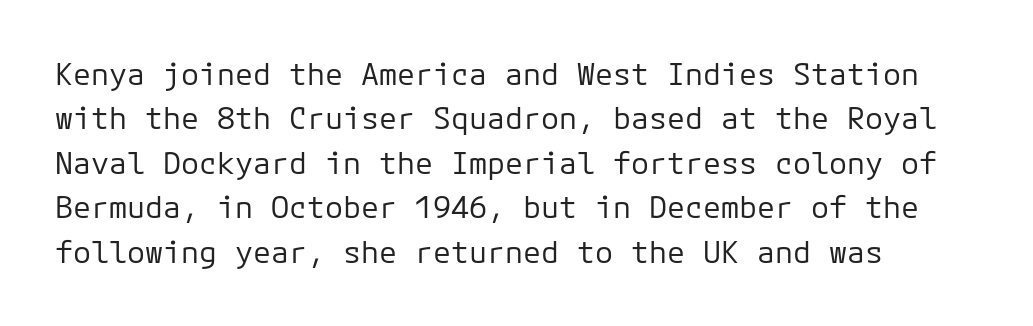
Each row of text sits above clean, open space. You could count columns in this text — the font is strictly monospaced. Is there much room between lines? A standard amount, neither cramped nor airy. Compared with a typical body face, this is equally light or lighter still.
